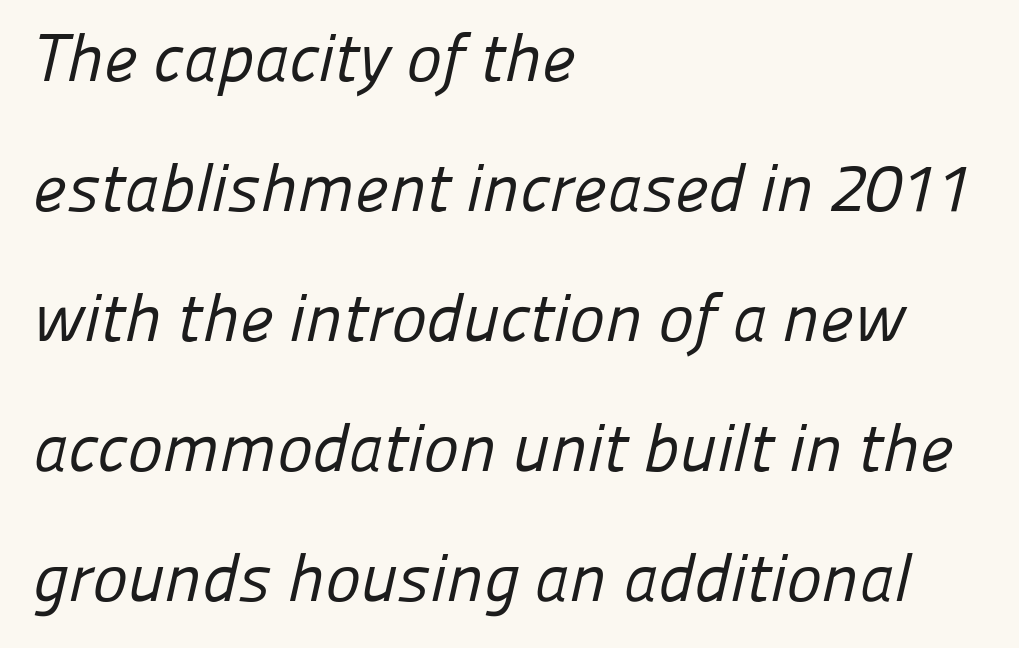
Q: Is the text bold? A: No.
Q: Is the typeface a serif or a sans-serif typeface? A: Sans-serif.
Q: Is the text underlined? A: No.
Q: How is the paragraph aligned? A: Left-aligned.
Q: Is the spacing between letters normal or unusually wide? A: Normal.
Q: Is the spacing between lines tight, normal or loose? A: Loose.
Q: Width (condensed, normal, or wide)? A: Normal.
Q: Stroke contrast? A: Low.
Q: x-height? A: Medium.
Q: Monospaced? A: No.
